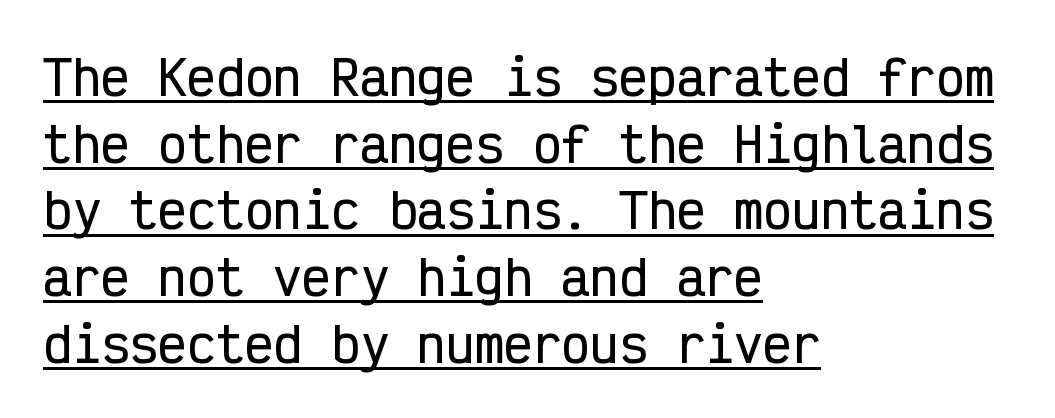
The block of text has a typical density, with ordinary space between rows. The horizontal fit of the characters is conventional and even. You can tell from the bare stems that sans-serif type was used. Looks like someone drew a line under every word here. Horizontal alignment here is leftward, the default for most running prose.
